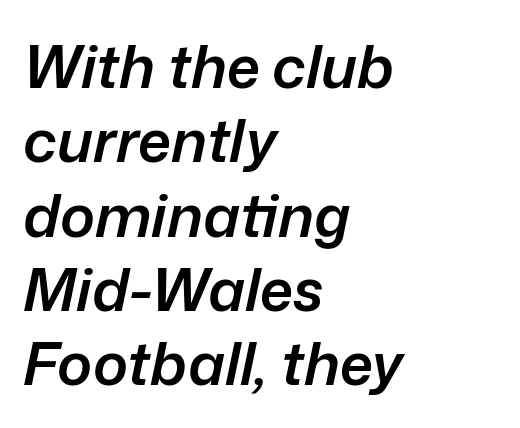
{"italic": "yes", "lean": "right", "slant_degrees": 12, "bold": "semi", "weight": "semibold", "width": "normal", "stroke_contrast": "low", "x_height": "medium", "monospaced": "no", "underline": "no", "align": "left", "line_spacing": "normal", "line_spacing_ratio": 1.26, "letter_spacing": "normal", "letter_spacing_em": 0.0, "glyph_px": 59}
